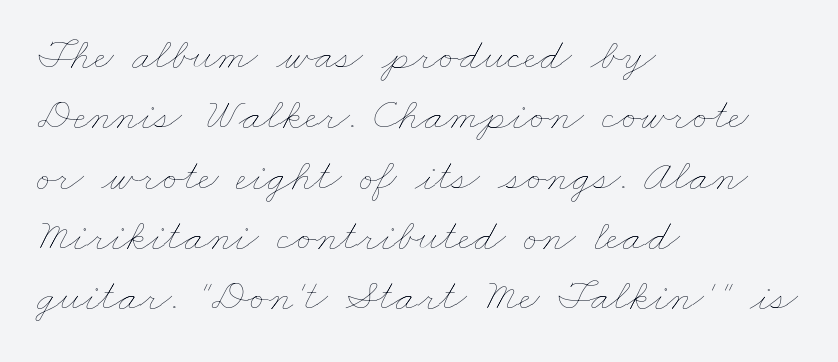
{"bold": "no", "weight": "thin", "width": "wide", "stroke_contrast": "low", "x_height": "small", "monospaced": "no", "underline": "no", "align": "left", "line_spacing": "normal", "line_spacing_ratio": 1.34, "letter_spacing": "normal", "letter_spacing_em": 0.0, "glyph_px": 45}
